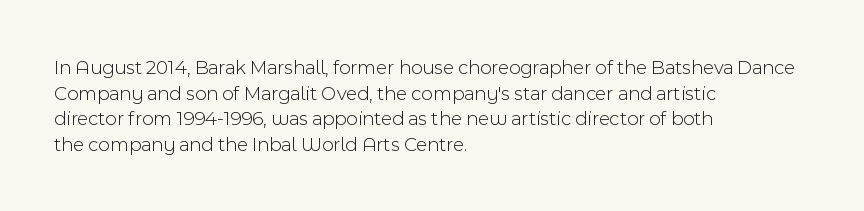
The weight would be labelled regular, book, light, or lighter still. Tall strokes in this sample are plumb rather than angled. These lines stack with their left ends in a neat column. Unmarked baselines from the first word to the last. Regular leading. A typesetter would call this zero additional tracking.
